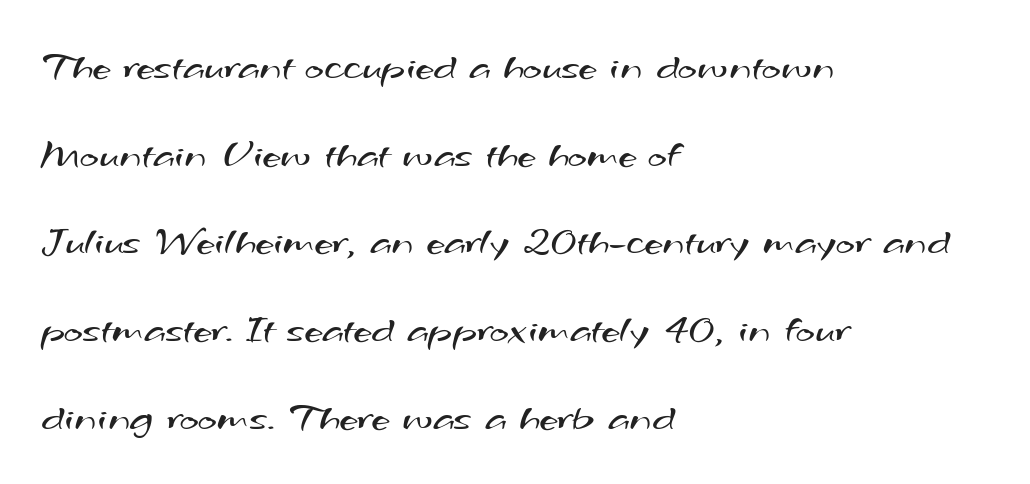
{"serif": "no", "bold": "no", "weight": "regular", "width": "wide", "stroke_contrast": "medium", "x_height": "small", "monospaced": "no", "underline": "no", "align": "left", "line_spacing": "loose", "line_spacing_ratio": 2.14, "letter_spacing": "normal", "letter_spacing_em": 0.0, "glyph_px": 41}
